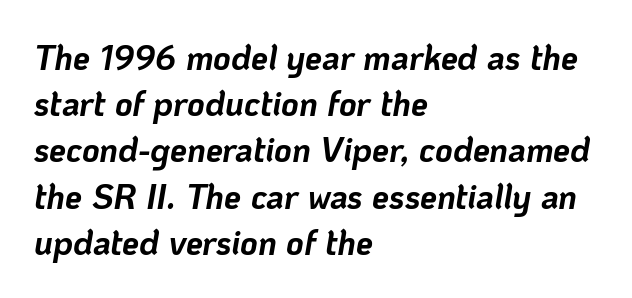
The image shows 34 px bold type, italic (leaning right); set left-aligned, normal line spacing (1.36x), normal letter spacing, not underlined; low stroke contrast and a medium x-height.
